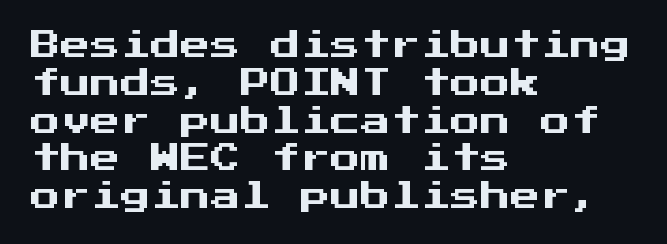
Q: Is the text italic (slanted)? A: No, it is upright.
Q: Is the typeface a serif or a sans-serif typeface? A: Sans-serif.
Q: Is the text underlined? A: No.
Q: How is the paragraph aligned? A: Left-aligned.
Q: Is the spacing between letters normal or unusually wide? A: Normal.
Q: Is the spacing between lines tight, normal or loose? A: Normal.
Q: Width (condensed, normal, or wide)? A: Normal.
Q: Stroke contrast? A: Medium.
Q: x-height? A: Medium.
Q: Monospaced? A: Yes.
